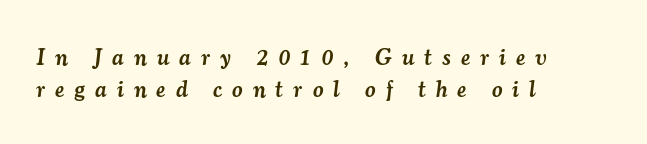
Q: Is the text bold? A: Semi-bold.
Q: Is the text italic (slanted)? A: Yes, it leans right by about 7 degrees.
Q: Is the text underlined? A: No.
Q: How is the paragraph aligned? A: Left-aligned.
Q: Is the spacing between letters normal or unusually wide? A: Unusually wide.
Q: Is the spacing between lines tight, normal or loose? A: Normal.
